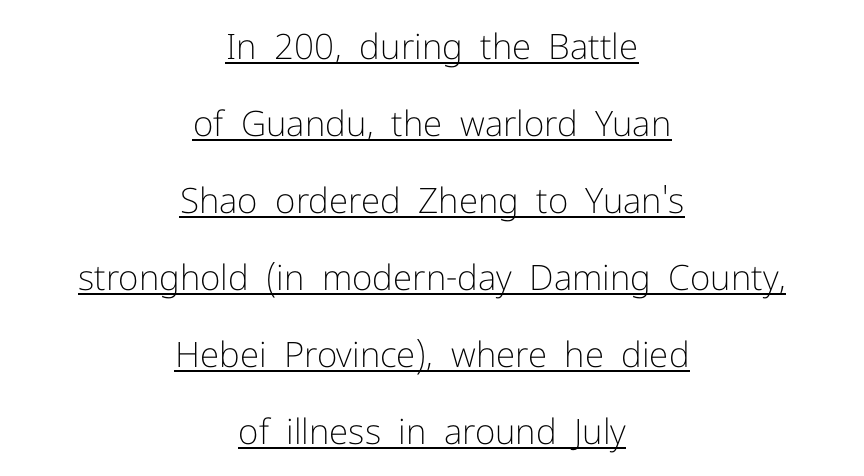
You can see a thin bar hugging the bottom of the glyphs. The weight would be labelled regular, book, light, or lighter still. The space between consecutive lines is lavish. In terms of letterspacing, this is plain default setting.
